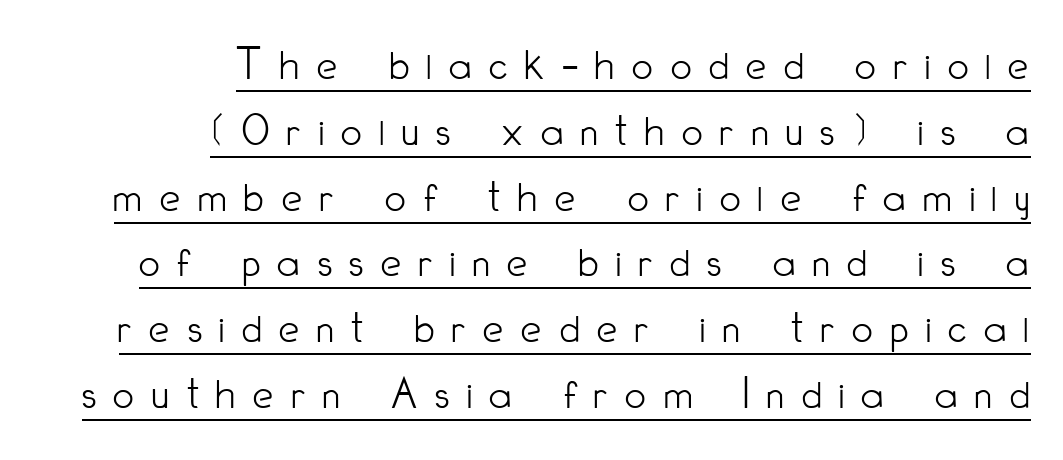
The image shows 46 px light, condensed sans-serif type, upright; set right-aligned, normal line spacing (1.43x), unusually wide letter spacing (+0.38 em), underlined; low stroke contrast and a small x-height.
